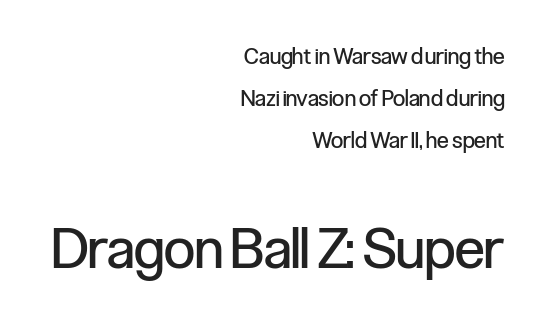
{"serif": "no", "italic": "no", "bold": "no", "weight": "regular", "width": "condensed", "stroke_contrast": "low", "x_height": "medium", "monospaced": "no", "underline": "no", "align": "right", "line_spacing": "loose", "line_spacing_ratio": 1.92, "letter_spacing": "normal", "letter_spacing_em": 0.0, "larger_block": "second", "size_ratio": 2.55, "glyph_px": 56}
